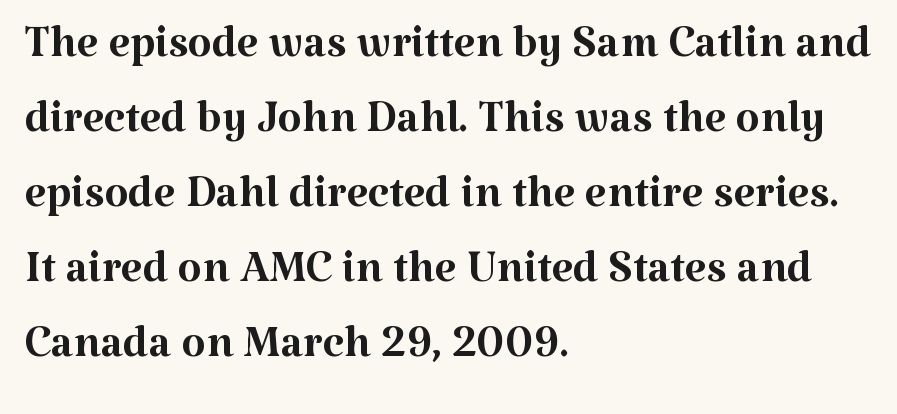
{"serif": "yes", "italic": "no", "bold": "no", "weight": "regular", "width": "normal", "stroke_contrast": "medium", "x_height": "medium", "monospaced": "no", "underline": "no", "align": "left", "line_spacing_ratio": 1.21, "letter_spacing": "normal", "letter_spacing_em": 0.0, "glyph_px": 62}
